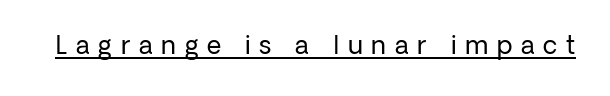
Honestly, the underline is the first thing you notice here. Tall strokes in this sample are plumb rather than angled. There is plenty of visible air inserted between adjacent glyphs. The typesetting does not lean heavy: it is not bold.
